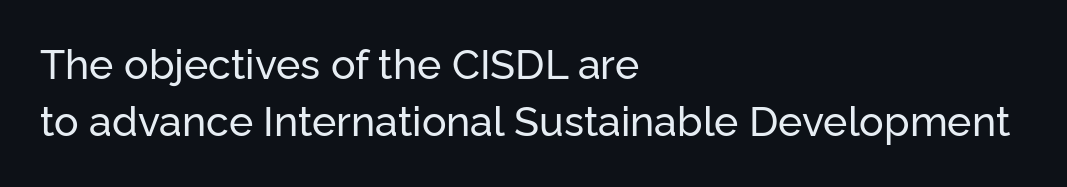
Each new line begins a customary step beneath the previous one. The rendering uses natural spacing where letterforms have individual widths. This sample uses a sans-serif face. These lines are set flush left with a ragged right edge.
